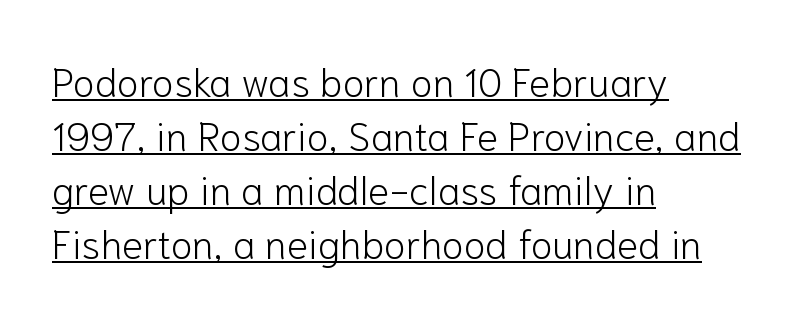
The image shows 40 px light sans-serif type, upright; set left-aligned, normal line spacing (1.35x), normal letter spacing, underlined; low stroke contrast and a medium x-height.
